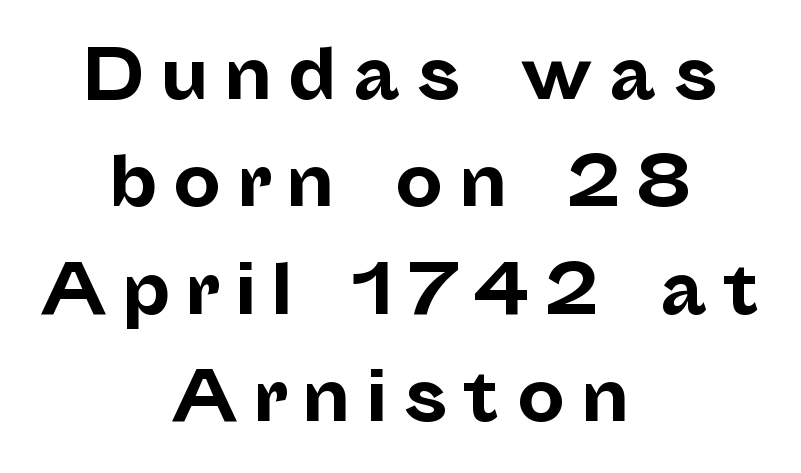
{"serif": "no", "italic": "no", "bold": "yes", "weight": "bold", "width": "normal", "stroke_contrast": "low", "x_height": "medium", "monospaced": "no", "underline": "no", "align": "center", "line_spacing": "normal", "line_spacing_ratio": 1.58, "letter_spacing": "wide", "letter_spacing_em": 0.22, "glyph_px": 68}
